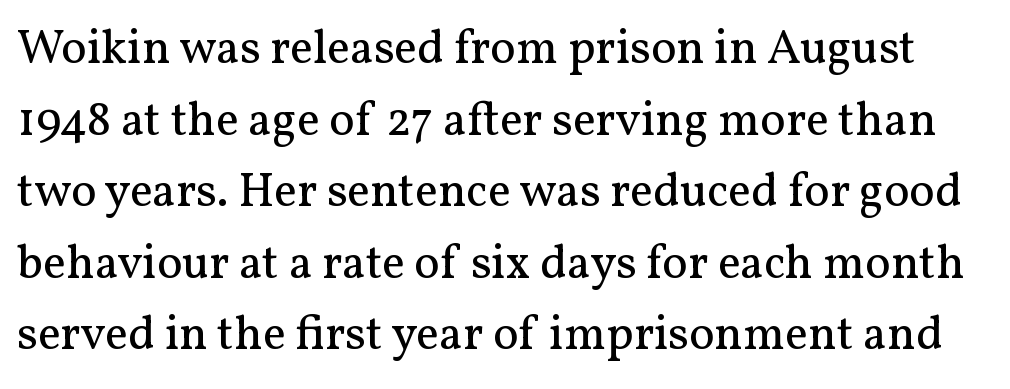
The image shows 48 px regular-weight serif type, upright; set normal line spacing (1.49x), normal letter spacing, not underlined; medium stroke contrast and a medium x-height.
